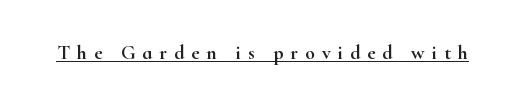
The image shows 20 px text type, upright; set unusually wide letter spacing (+0.35 em), underlined.
